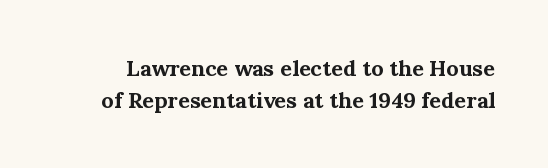
The image shows 22 px bold type, upright; set normal line spacing (1.44x), normal letter spacing, not underlined.
